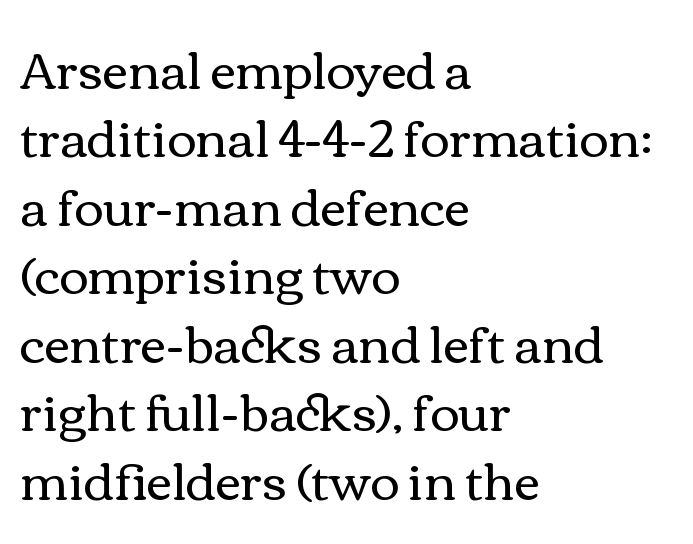
Vertical spacing — default. The face looks like a standard text weight, possibly lighter. Does extra space separate the letters? No, they use regular spacing. A typesetter would call this proportional, since set widths differ per character.
